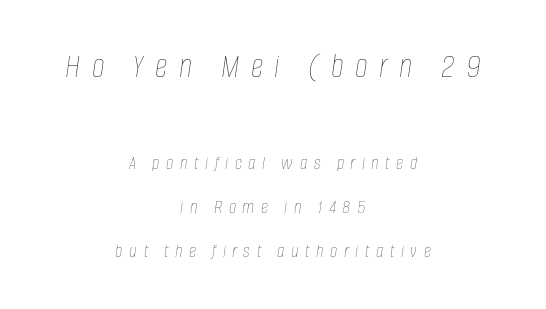
The image shows 35 px thin, condensed type, italic (leaning right); set centered, loose line spacing (2.22x), unusually wide letter spacing (+0.33 em), not underlined; the first (top) block is 1.75x larger; low stroke contrast and a large x-height.
